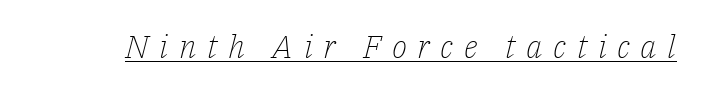
The image shows 32 px light serif type, italic (leaning right); set unusually wide letter spacing (+0.33 em), underlined; low stroke contrast and a medium x-height.
